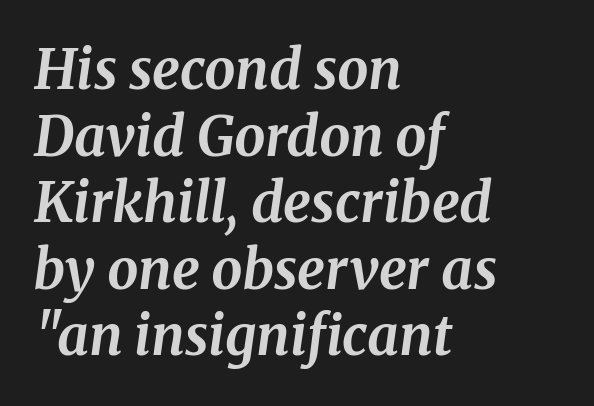
Quick note: italic. A typesetter would label this face a serif. Teacher's note: observe the even left margin — that is flush-left alignment. Descender tails drop into unmarked territory.
